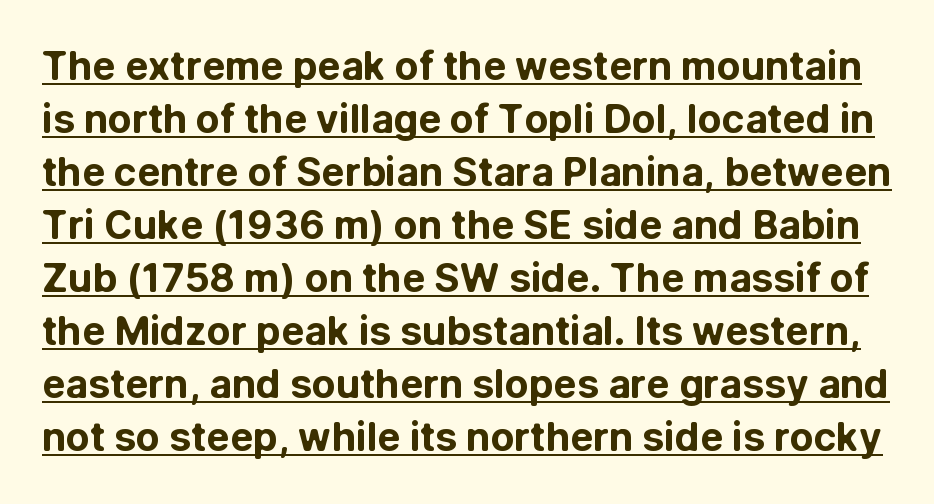
Q: Is the text bold? A: Yes.
Q: Is the text italic (slanted)? A: No, it is upright.
Q: Is the typeface a serif or a sans-serif typeface? A: Sans-serif.
Q: Is the text underlined? A: Yes.
Q: Is the spacing between letters normal or unusually wide? A: Normal.
Q: Is the spacing between lines tight, normal or loose? A: Normal.
Q: Width (condensed, normal, or wide)? A: Normal.
Q: Stroke contrast? A: Low.
Q: x-height? A: Medium.
Q: Monospaced? A: No.
